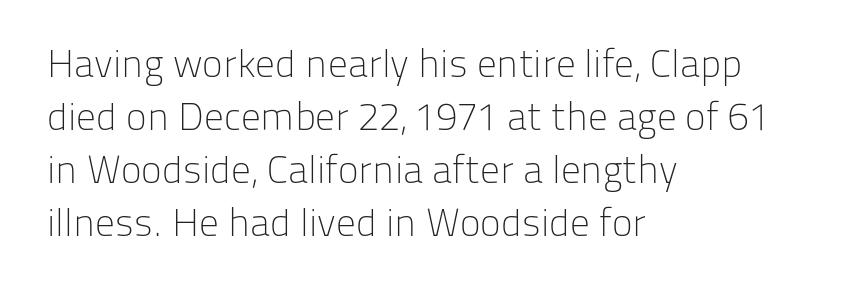
The type family on display is of the sans-serif kind. Each row of text sits above clean, open space. Where is the straight margin? On the left. The face used here is proportionally spaced, like ordinary book or web type. Regular leading. Italic? Not at all — the glyphs are vertical.
